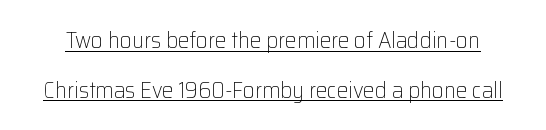
Each new line begins a long way beneath the previous one. The words here are underlined. On a weight scale, this lands at 450 or below. Does the lettering tilt? It doesn't — this is upright.
